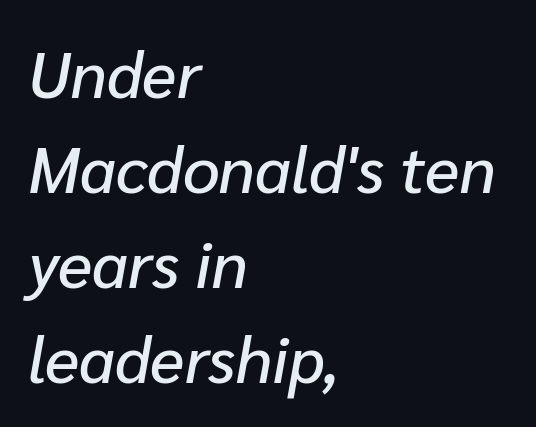
The image shows 65 px text type, italic (leaning right); set left-aligned, normal line spacing (1.46x), normal letter spacing, not underlined; low stroke contrast and a medium x-height.
